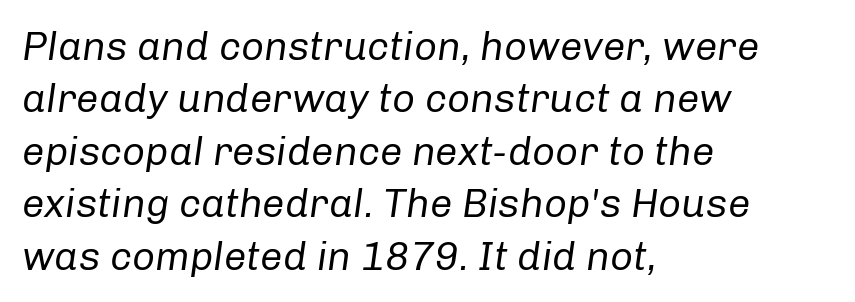
Interline gaps are of average width in this sample. Note the varied advance widths — an 'i' is clearly narrower than an 'm'. Designer's note — italics engaged. No extra tracking has been applied to these lines. The rag falls on the right side of this text block. Underlining? Definitely not there.
